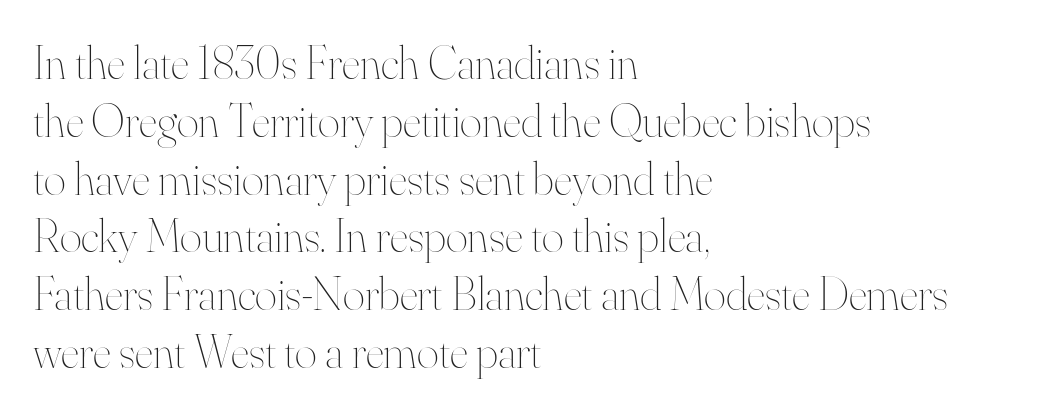
The image shows 47 px thin type, upright; set left-aligned, line spacing 1.23x, normal letter spacing, not underlined; high stroke contrast and a small x-height.
